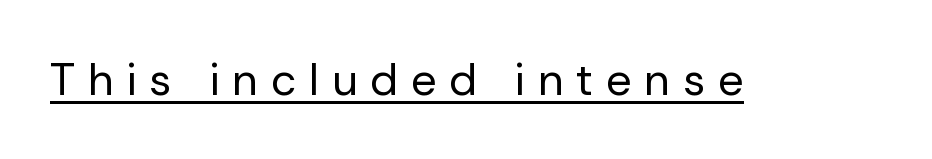
The image shows 45 px regular-weight sans-serif type, upright; set unusually wide letter spacing (+0.28 em), underlined; low stroke contrast and a medium x-height.
